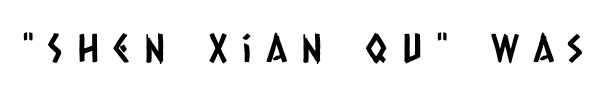
The image shows 39 px condensed sans-serif type; set unusually wide letter spacing (+0.38 em), not underlined; low stroke contrast and a large x-height.
